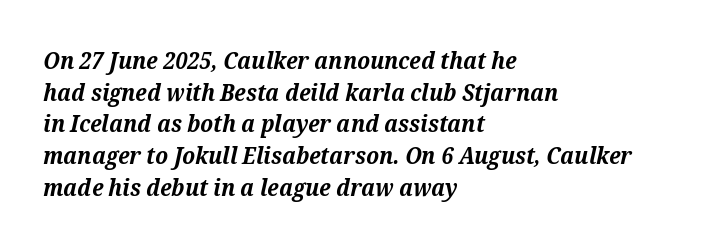
The image shows 24 px bold type, italic (leaning right); set left-aligned, normal line spacing (1.32x), normal letter spacing, not underlined.
